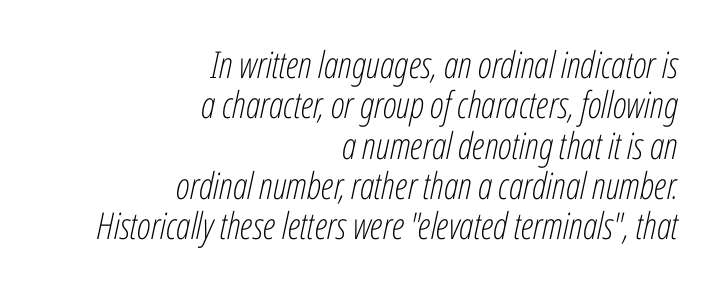
The passage shown is typed in a proportional face where columns would drift. Nobody drew a line under any word here. The glyphs look as if they've been sheared to an angle. Tightly led — the rows are bunched. Does the copy run flush right? Yes — the right margin is perfectly even.
